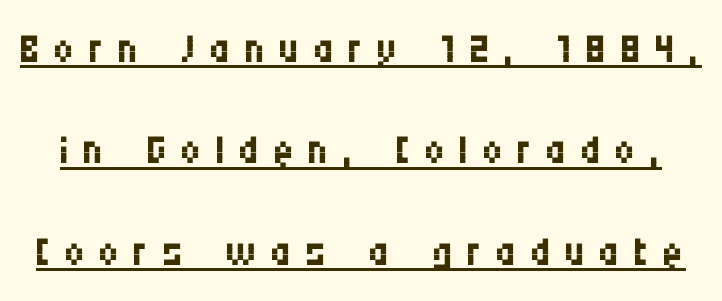
The image shows 59 px regular-weight, condensed sans-serif type, upright; set line spacing 1.72x, unusually wide letter spacing (+0.22 em), underlined; medium stroke contrast and a large x-height.
